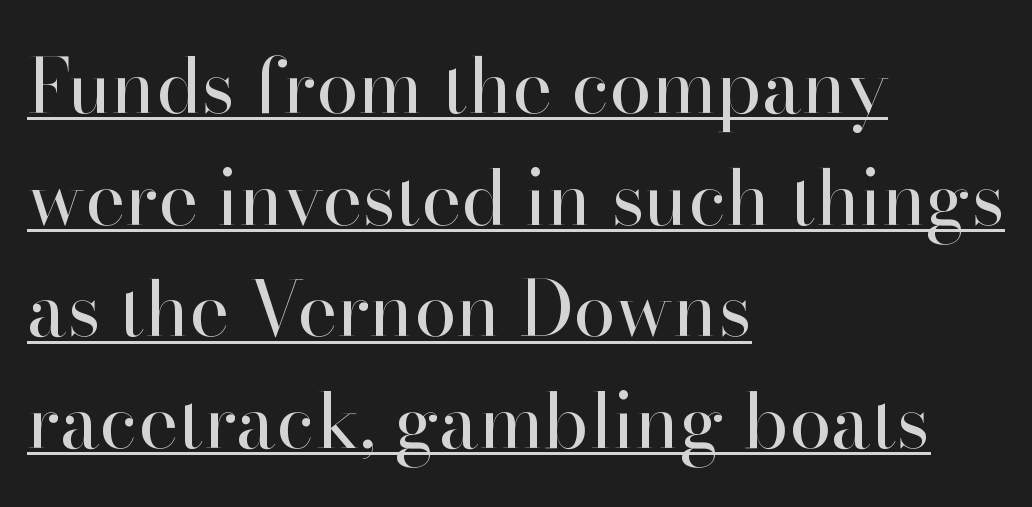
The image shows 76 px regular-weight serif type, upright; set left-aligned, normal line spacing (1.47x), normal letter spacing, underlined; high stroke contrast and a small x-height.
